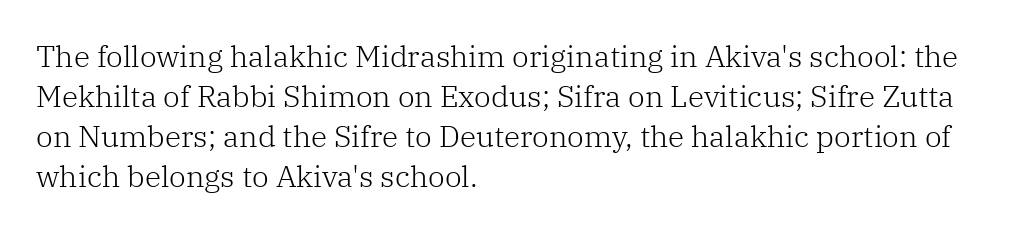
Q: Is the text bold? A: No.
Q: Is the text italic (slanted)? A: No, it is upright.
Q: Is the typeface a serif or a sans-serif typeface? A: Serif.
Q: Is the text underlined? A: No.
Q: How is the paragraph aligned? A: Left-aligned.
Q: Is the spacing between letters normal or unusually wide? A: Normal.
Q: Is the spacing between lines tight, normal or loose? A: Normal.
Q: Width (condensed, normal, or wide)? A: Normal.
Q: Stroke contrast? A: Low.
Q: x-height? A: Medium.
Q: Monospaced? A: No.
